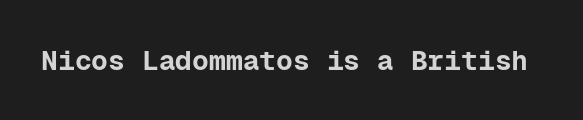
Unmarked baselines from the first word to the last. The rendering shows plain stroke endings on the letterforms — a sans-serif design. Compared with typical body copy, the letter spacing here is the same. Spacing verdict: monospaced, one width for all characters.
